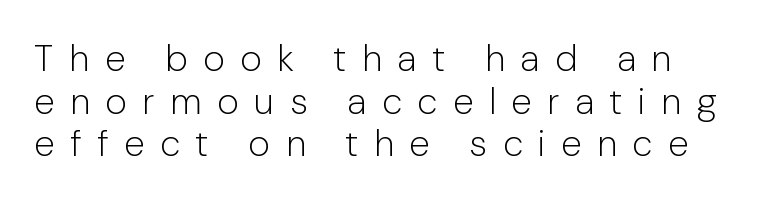
This sample trades vertical openness for compactness between lines. Letters rest on an invisible, unmarked baseline. Ascenders rise straight up at ninety degrees. The passage shown has open, widely tracked lettering throughout. Is this a fixed-width face? No — the glyphs have proportional, varying widths. Vertical stems look standard width or narrower in stroke.
